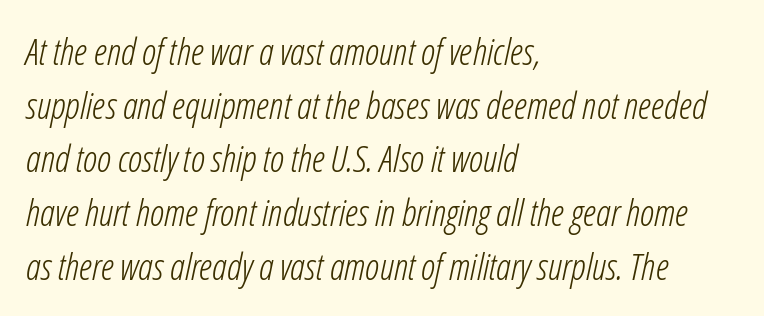
{"italic": "yes", "lean": "right", "slant_degrees": 12, "bold": "no", "weight": "light", "width": "condensed", "stroke_contrast": "low", "x_height": "medium", "monospaced": "no", "underline": "no", "align": "left", "line_spacing": "normal", "line_spacing_ratio": 1.45, "letter_spacing": "normal", "letter_spacing_em": 0.0, "glyph_px": 37}
